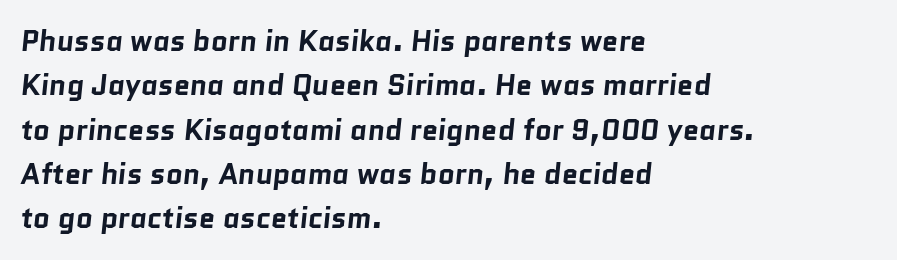
Nobody drew a line under any word here. Nothing sits at the stroke ends, so this counts as sans-serif. A full-strength bold gives these letters their thick strokes. Horizontally, the lines are justified to the leading edge only. This sample has the flowing, uneven cadence of proportional lettering.
